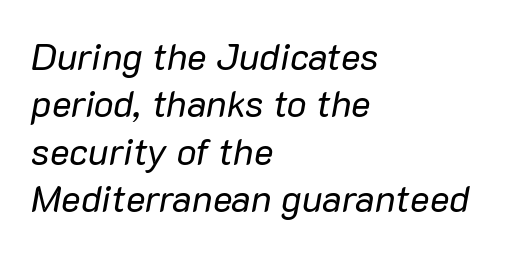
The image shows 37 px regular-weight type, italic (leaning right); set left-aligned, normal line spacing (1.28x), normal letter spacing, not underlined; low stroke contrast and a medium x-height.
